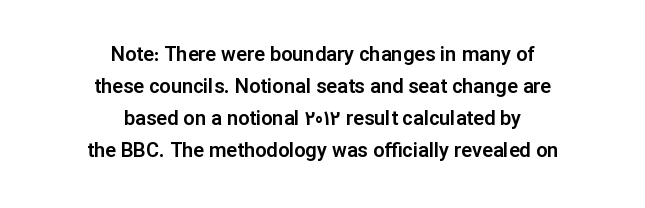
The image shows 20 px text type, upright; set centered, normal line spacing (1.6x), normal letter spacing, not underlined.
